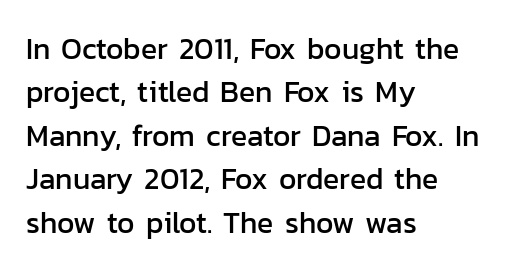
{"serif": "no", "italic": "no", "width": "normal", "stroke_contrast": "low", "x_height": "medium", "monospaced": "no", "underline": "no", "align": "left", "line_spacing": "normal", "line_spacing_ratio": 1.45, "letter_spacing": "normal", "letter_spacing_em": 0.0, "glyph_px": 30}
